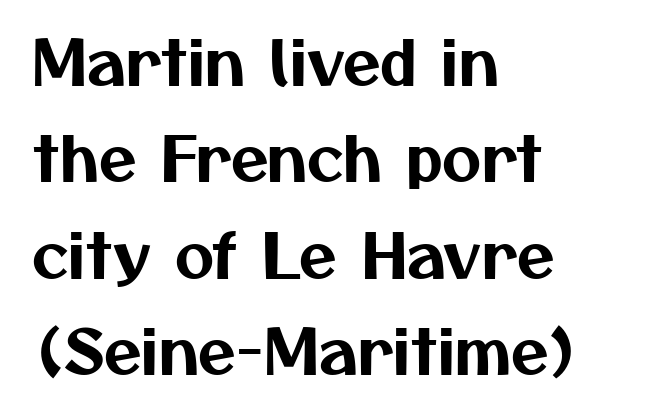
The image shows 61 px sans-serif type; set left-aligned, normal line spacing (1.58x), normal letter spacing, not underlined; medium stroke contrast and a medium x-height.
